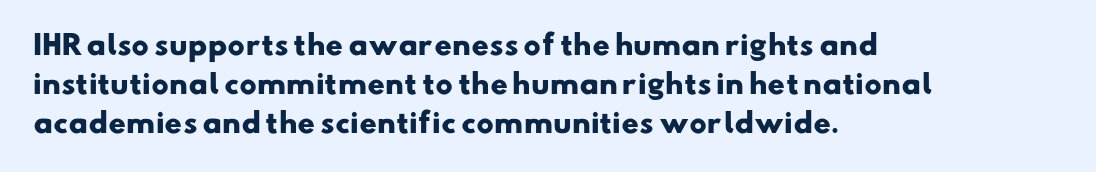
{"bold": "yes", "underline": "no", "align": "left", "line_spacing": "normal", "line_spacing_ratio": 1.44, "letter_spacing": "normal", "letter_spacing_em": 0.0, "glyph_px": 27}
